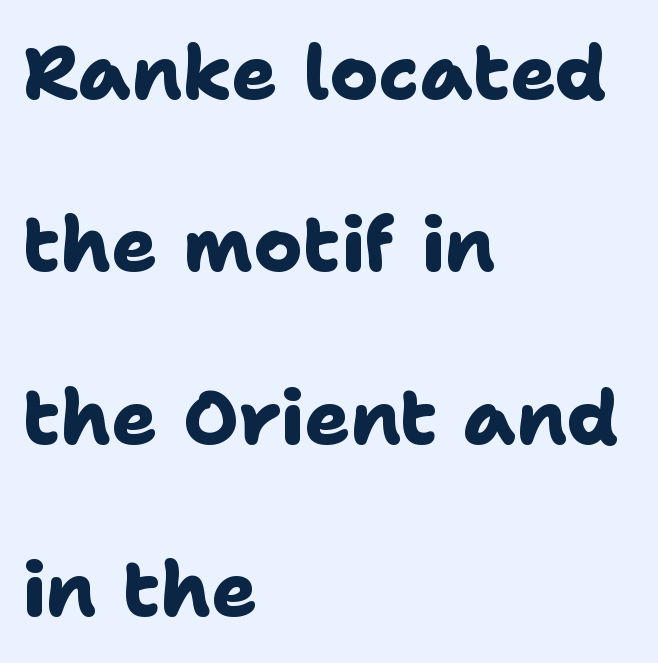
Q: Is the text bold? A: Yes.
Q: Is the typeface a serif or a sans-serif typeface? A: Sans-serif.
Q: Is the text underlined? A: No.
Q: How is the paragraph aligned? A: Left-aligned.
Q: Is the spacing between letters normal or unusually wide? A: Normal.
Q: Is the spacing between lines tight, normal or loose? A: Loose.
Q: Width (condensed, normal, or wide)? A: Normal.
Q: Stroke contrast? A: Low.
Q: x-height? A: Medium.
Q: Monospaced? A: No.
